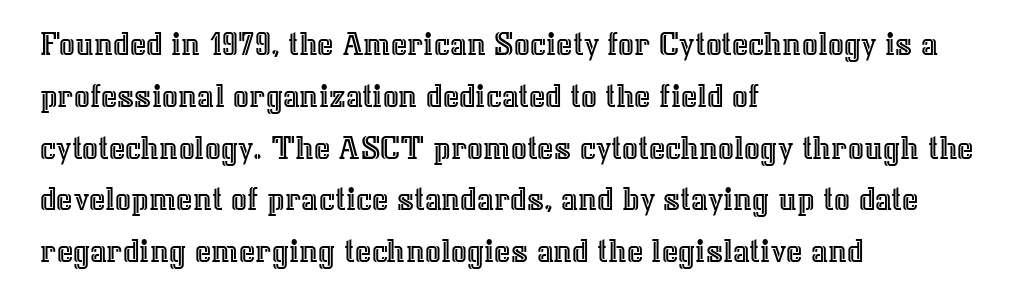
Q: Is the text italic (slanted)? A: No, it is upright.
Q: Is the text underlined? A: No.
Q: How is the paragraph aligned? A: Left-aligned.
Q: Is the spacing between letters normal or unusually wide? A: Normal.
Q: Is the spacing between lines tight, normal or loose? A: Normal.
Q: Width (condensed, normal, or wide)? A: Normal.
Q: x-height? A: Medium.
Q: Monospaced? A: No.
